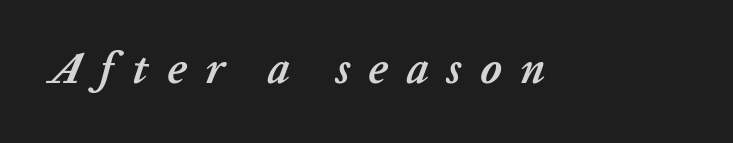
Q: Is the text bold? A: Yes.
Q: Is the text italic (slanted)? A: Yes, it leans right by about 20 degrees.
Q: Is the text underlined? A: No.
Q: Is the spacing between letters normal or unusually wide? A: Unusually wide.
Q: Width (condensed, normal, or wide)? A: Normal.
Q: Stroke contrast? A: Low.
Q: x-height? A: Medium.
Q: Monospaced? A: No.
